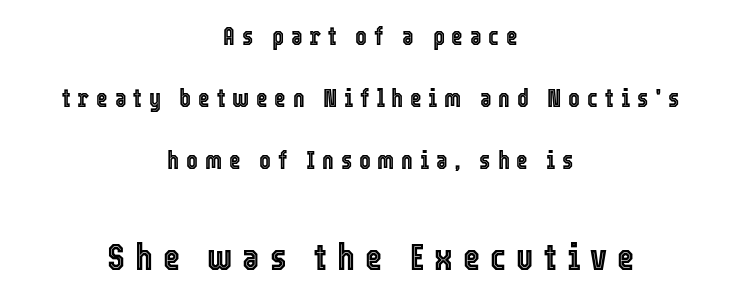
Q: Is the text italic (slanted)? A: No, it is upright.
Q: Is the text underlined? A: No.
Q: How is the paragraph aligned? A: Centered.
Q: Is the spacing between letters normal or unusually wide? A: Unusually wide.
Q: Is the spacing between lines tight, normal or loose? A: Loose.
Q: Which block of text is set in a larger size, the first (top) or the second (bottom)? A: The second (bottom) one.
Q: Width (condensed, normal, or wide)? A: Condensed.
Q: x-height? A: Medium.
Q: Monospaced? A: No.
